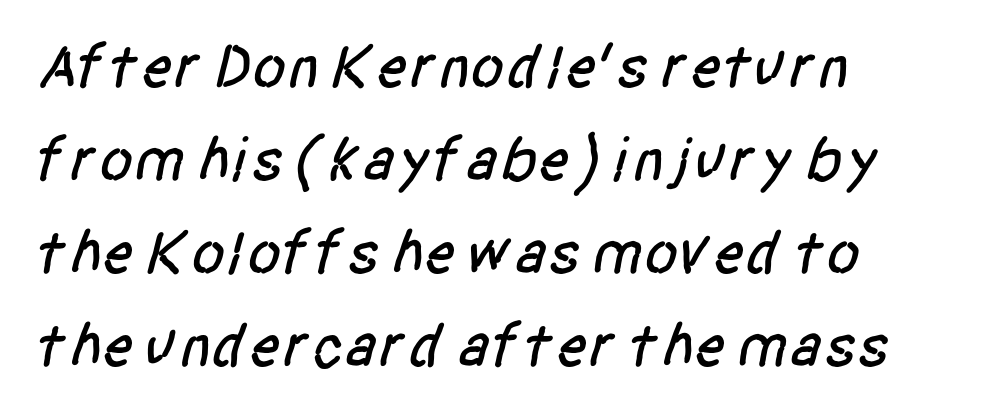
Q: Is the typeface a serif or a sans-serif typeface? A: Sans-serif.
Q: Is the text underlined? A: No.
Q: How is the paragraph aligned? A: Left-aligned.
Q: Is the spacing between letters normal or unusually wide? A: Normal.
Q: Is the spacing between lines tight, normal or loose? A: Normal.
Q: Width (condensed, normal, or wide)? A: Condensed.
Q: Stroke contrast? A: Low.
Q: x-height? A: Large.
Q: Monospaced? A: No.
